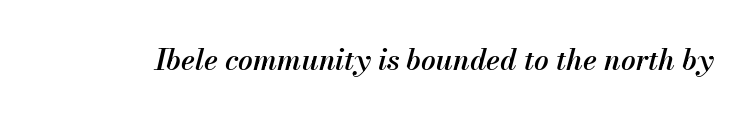
The image shows 29 px semibold type, italic (leaning right); set normal letter spacing, not underlined; medium stroke contrast and a small x-height.
